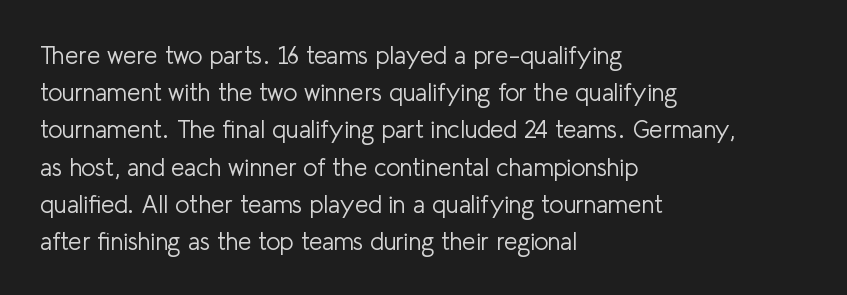
The image shows 24 px text type, upright; set left-aligned, normal line spacing (1.55x), normal letter spacing, not underlined.
